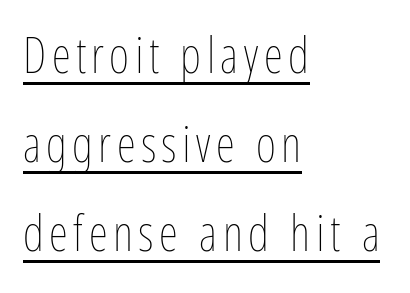
Q: Is the text bold? A: No.
Q: Is the text italic (slanted)? A: No, it is upright.
Q: Is the text underlined? A: Yes.
Q: How is the paragraph aligned? A: Left-aligned.
Q: Width (condensed, normal, or wide)? A: Condensed.
Q: Stroke contrast? A: Low.
Q: x-height? A: Medium.
Q: Monospaced? A: No.
